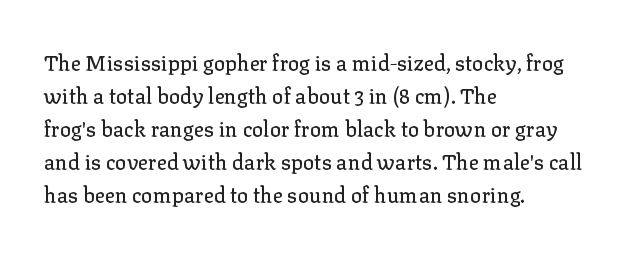
Do the letters lean? They stand straight. You could call the tracking neutral — neither tight nor loose. The passage shown is not underscored anywhere. The ragged edge is on the right, which tells us the setting is flush left. Students, observe: this is what conventionally led text looks like.
